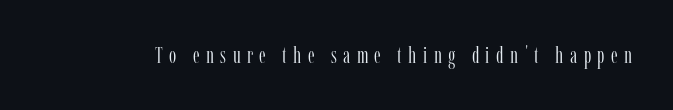
{"italic": "no", "bold": "no", "underline": "no", "letter_spacing": "wide", "letter_spacing_em": 0.28, "glyph_px": 23}
